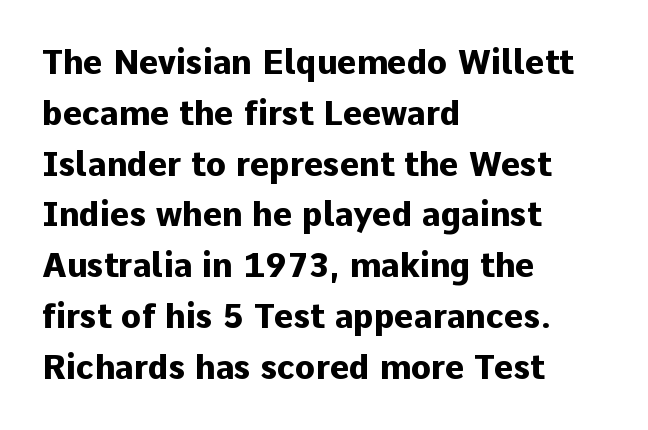
The image shows 33 px heavy sans-serif type, upright; set left-aligned, normal line spacing (1.54x), normal letter spacing, not underlined; low stroke contrast and a medium x-height.
